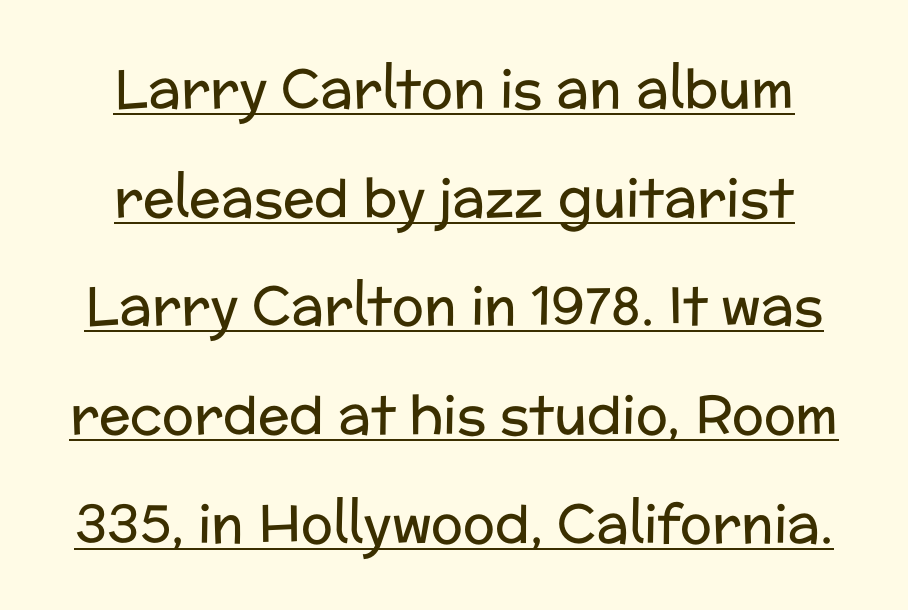
The image shows 53 px regular-weight sans-serif type, upright; set centered, loose line spacing (2.05x), normal letter spacing, underlined; low stroke contrast and a medium x-height.
